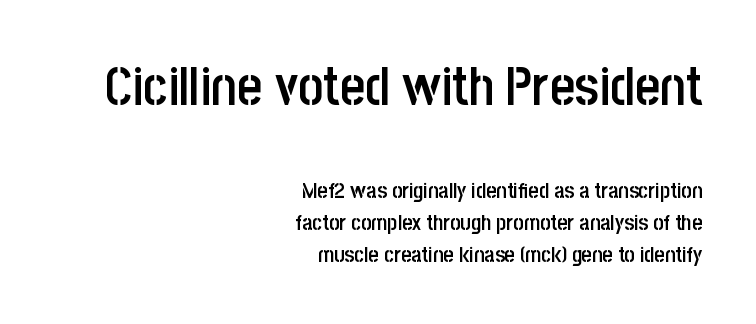
The image shows 54 px semibold, condensed sans-serif type, upright; set right-aligned, normal line spacing (1.47x), normal letter spacing, not underlined; the first (top) block is 2.45x larger; low stroke contrast and a large x-height.
